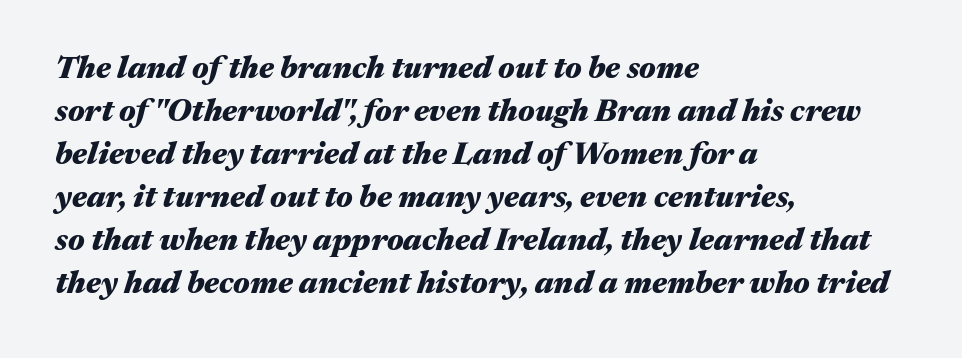
Q: Is the text bold? A: Yes.
Q: Is the text italic (slanted)? A: Yes, it leans right by about 17 degrees.
Q: Is the text underlined? A: No.
Q: How is the paragraph aligned? A: Left-aligned.
Q: Is the spacing between letters normal or unusually wide? A: Normal.
Q: Is the spacing between lines tight, normal or loose? A: Normal.
Q: Width (condensed, normal, or wide)? A: Wide.
Q: Stroke contrast? A: Medium.
Q: x-height? A: Medium.
Q: Monospaced? A: No.
